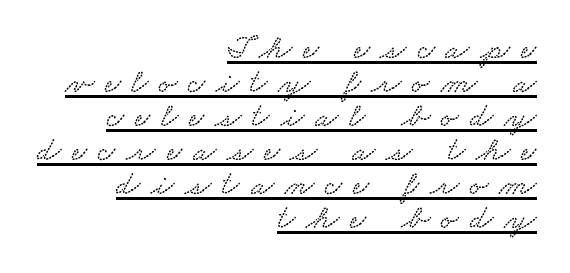
Looks like regular typesetting: each glyph gets only the width it needs. Does a line run under the words? Yes, clearly. The lines in this sample share a right terminus and differ only in where they begin. You could barely slide anything between these rows.
